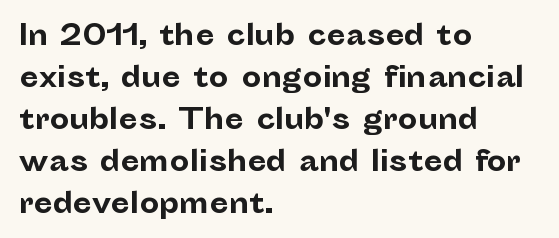
Q: Is the text bold? A: Yes.
Q: Is the text italic (slanted)? A: No, it is upright.
Q: Is the typeface a serif or a sans-serif typeface? A: Sans-serif.
Q: Is the text underlined? A: No.
Q: How is the paragraph aligned? A: Left-aligned.
Q: Is the spacing between letters normal or unusually wide? A: Normal.
Q: Is the spacing between lines tight, normal or loose? A: Normal.
Q: Width (condensed, normal, or wide)? A: Normal.
Q: Stroke contrast? A: Low.
Q: x-height? A: Medium.
Q: Monospaced? A: No.
